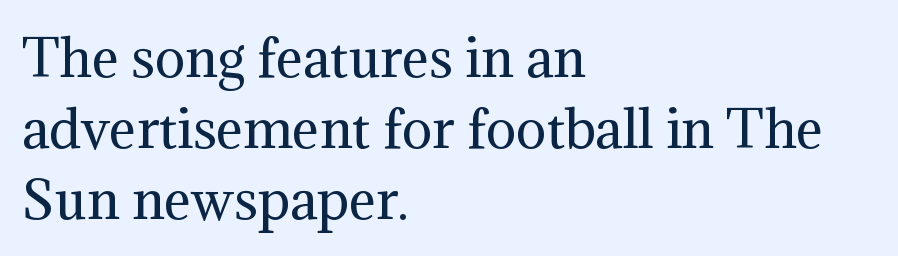
{"serif": "yes", "italic": "no", "bold": "no", "weight": "regular", "width": "normal", "stroke_contrast": "medium", "x_height": "medium", "monospaced": "no", "underline": "no", "align": "left", "line_spacing": "normal", "line_spacing_ratio": 1.39, "letter_spacing": "normal", "letter_spacing_em": 0.0, "glyph_px": 51}
